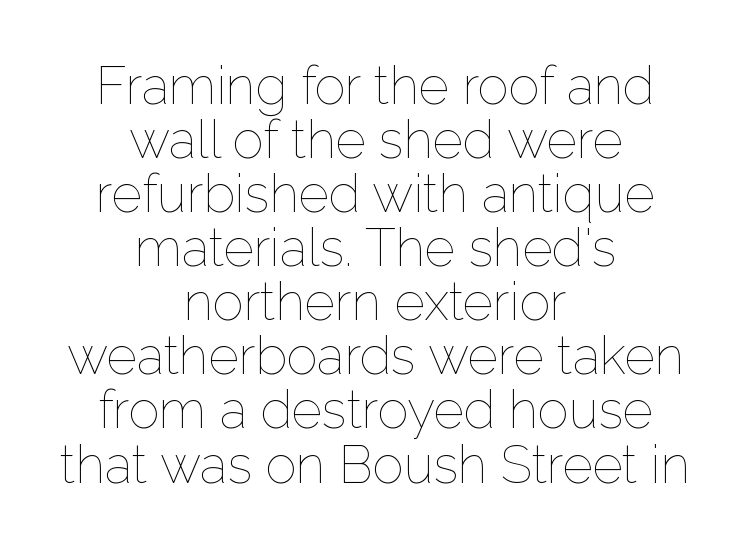
The image shows 52 px thin type, upright; set centered, tight line spacing (1.04x), normal letter spacing, not underlined; low stroke contrast and a medium x-height.
